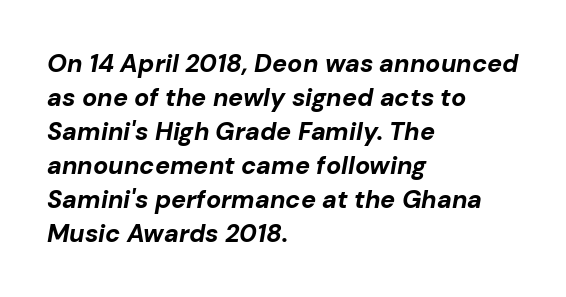
{"italic": "yes", "lean": "right", "slant_degrees": 10, "bold": "yes", "underline": "no", "align": "left", "line_spacing": "normal", "line_spacing_ratio": 1.36, "letter_spacing": "normal", "letter_spacing_em": 0.0, "glyph_px": 25}
